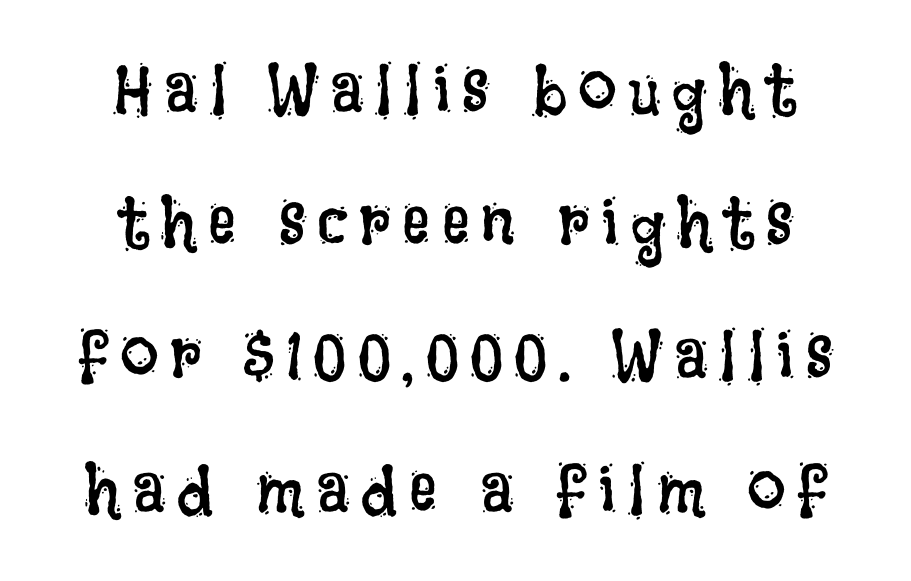
{"italic": "no", "bold": "no", "weight": "regular", "width": "condensed", "stroke_contrast": "low", "x_height": "large", "monospaced": "no", "underline": "no", "align": "center", "line_spacing": "loose", "line_spacing_ratio": 1.93, "glyph_px": 69}
